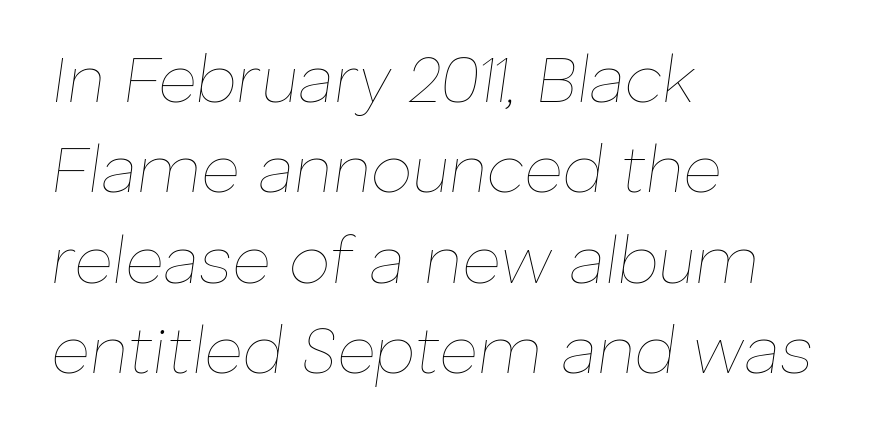
Every row of glyphs begins at an identical x-position on the left. You could call the tracking neutral — neither tight nor loose. The passage shown stacks its lines at a standard gap. The passage shown is typed in a proportional face where columns would drift. No extra ink here — the face is not bold.
